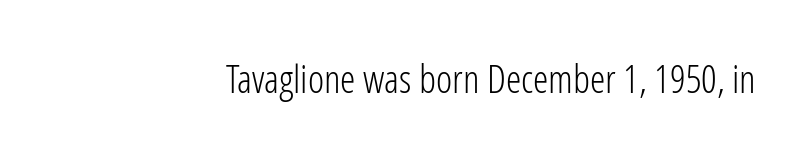
In terms of posture, this sample is upright. The tracking reads as untouched default to a designer's eye. This rendering features lettering with no underline. The passage shown is typed in a proportional face where columns would drift. This is not heavy type; no bold has been used.
